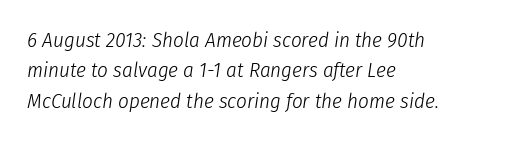
{"italic": "yes", "lean": "right", "slant_degrees": 8, "bold": "no", "underline": "no", "align": "left", "line_spacing": "normal", "line_spacing_ratio": 1.45, "letter_spacing": "normal", "letter_spacing_em": 0.0, "glyph_px": 21}
